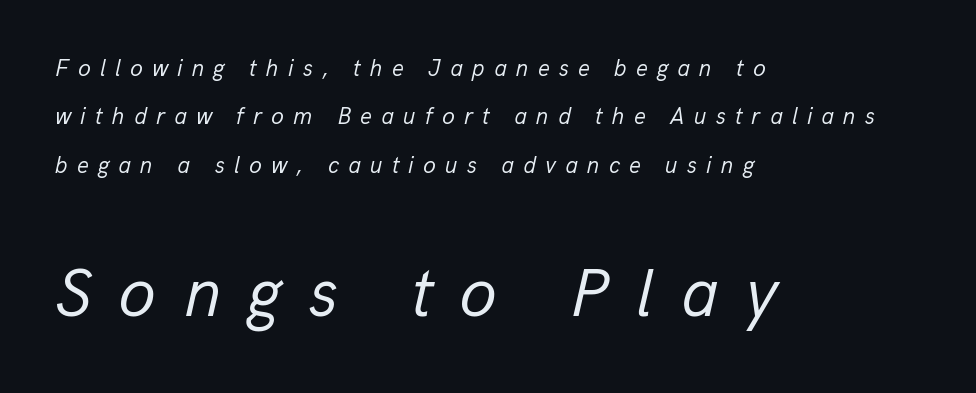
The image shows 68 px regular-weight type, italic (leaning right); set left-aligned, loose line spacing (2.1x), unusually wide letter spacing (+0.4 em), not underlined; the second (bottom) block is 2.96x larger; low stroke contrast and a medium x-height.
